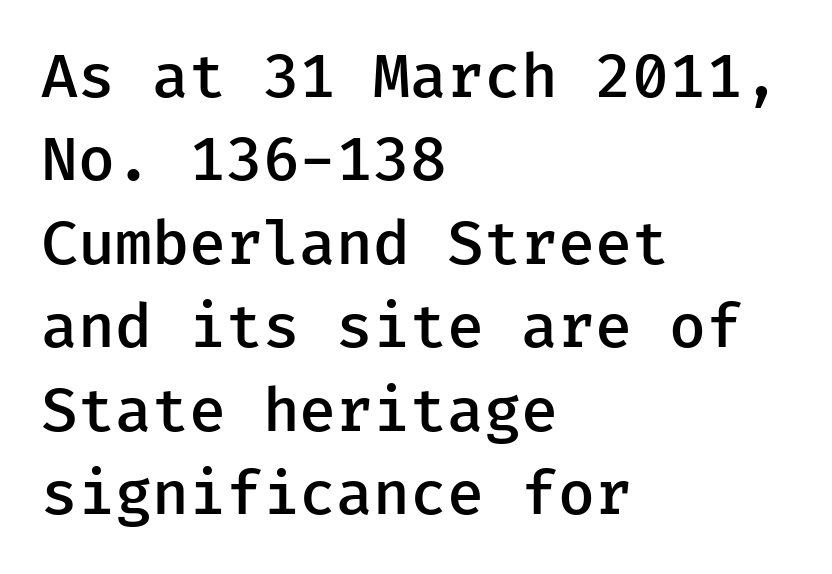
{"serif": "no", "italic": "no", "bold": "semi", "weight": "semibold", "width": "normal", "stroke_contrast": "low", "x_height": "medium", "underline": "no", "align": "left", "line_spacing": "normal", "line_spacing_ratio": 1.39, "letter_spacing": "normal", "letter_spacing_em": 0.0, "glyph_px": 60}
